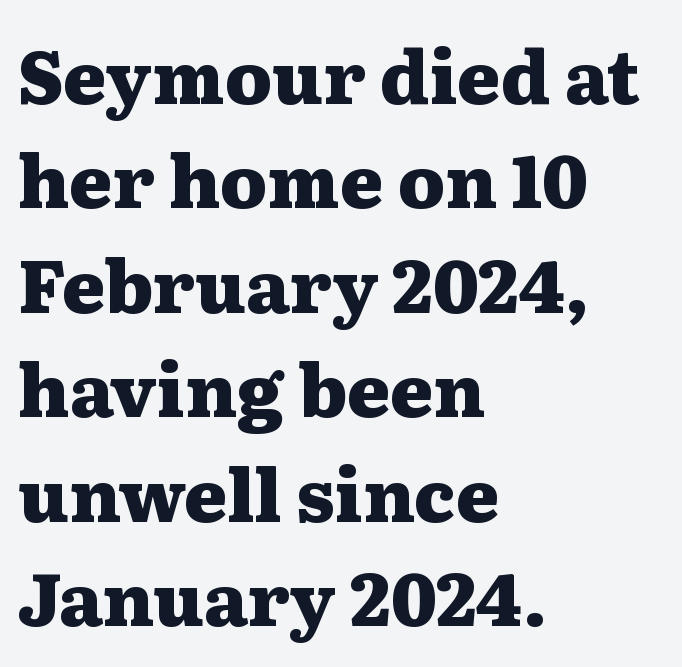
This is serif lettering, the kind often seen in printed books. Unlike italic type, these characters show no tilt at all. The rendering uses natural spacing where letterforms have individual widths. One-word summary of the alignment: left.
